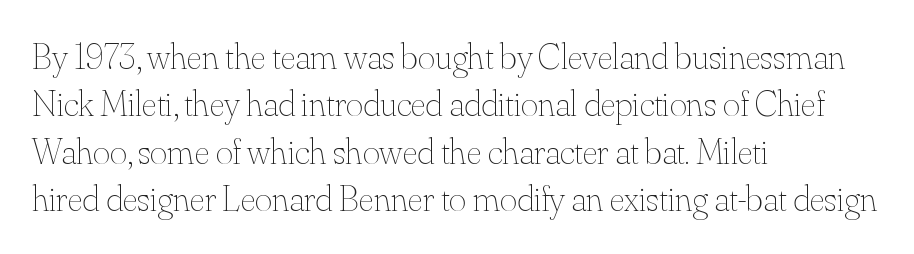
Q: Is the text bold? A: No.
Q: Is the text italic (slanted)? A: No, it is upright.
Q: Is the text underlined? A: No.
Q: How is the paragraph aligned? A: Left-aligned.
Q: Is the spacing between letters normal or unusually wide? A: Normal.
Q: Is the spacing between lines tight, normal or loose? A: Normal.
Q: Width (condensed, normal, or wide)? A: Normal.
Q: Stroke contrast? A: Medium.
Q: x-height? A: Small.
Q: Monospaced? A: No.
